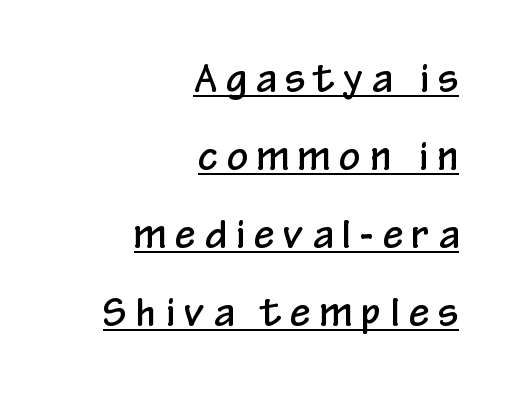
The image shows 37 px condensed sans-serif type, upright; set right-aligned, loose line spacing (2.11x), unusually wide letter spacing (+0.26 em), underlined; low stroke contrast and a medium x-height.
